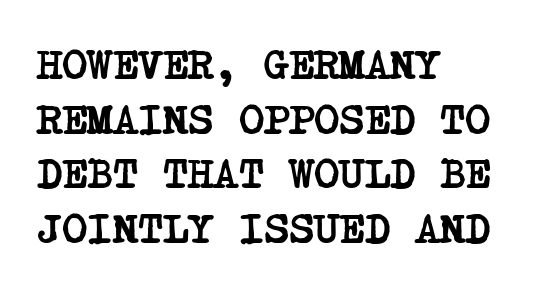
Q: Is the text bold? A: Yes.
Q: Is the typeface a serif or a sans-serif typeface? A: Serif.
Q: Is the text underlined? A: No.
Q: How is the paragraph aligned? A: Left-aligned.
Q: Is the spacing between letters normal or unusually wide? A: Normal.
Q: Is the spacing between lines tight, normal or loose? A: Normal.
Q: Width (condensed, normal, or wide)? A: Condensed.
Q: Stroke contrast? A: Low.
Q: x-height? A: Large.
